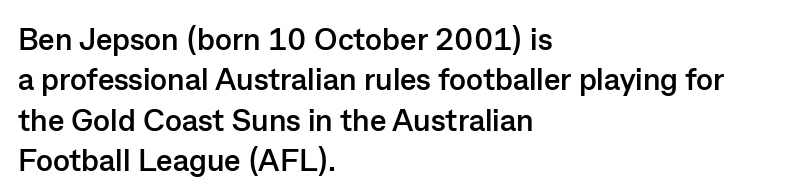
Here the designer chose a conventional face with non-uniform glyph widths. The tracking reads as untouched default to a designer's eye. Quick note: underline off. Note: no serifs on the glyphs. Stroke thickness is high; the sample reads as a true bold. Leftover space on each line is placed entirely after the last word.
